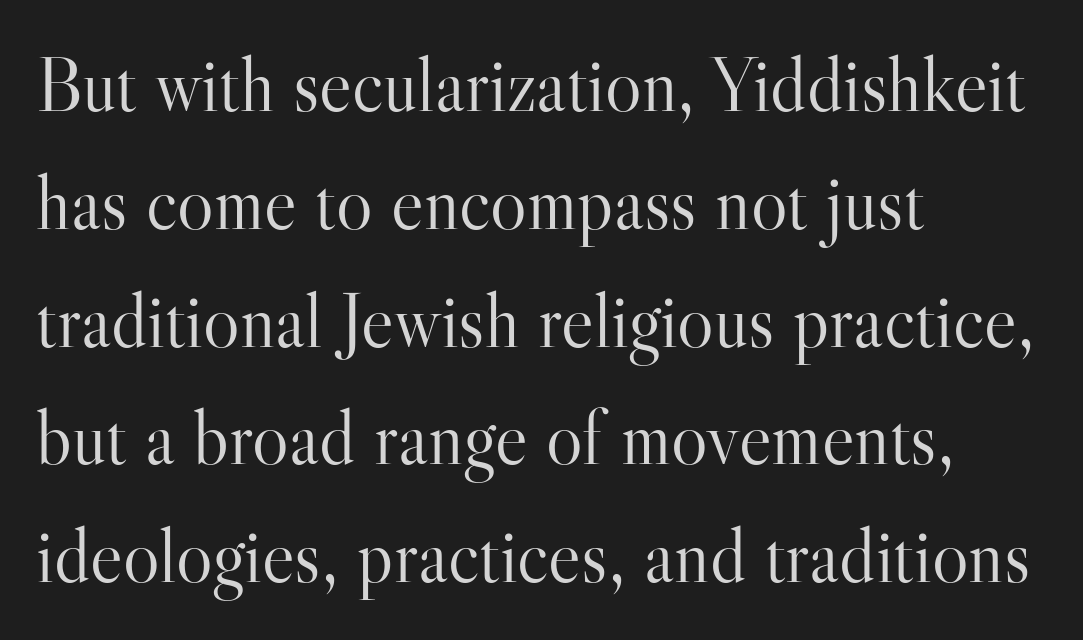
The image shows 77 px light serif type, upright; set left-aligned, normal line spacing (1.53x), normal letter spacing, not underlined; high stroke contrast and a small x-height.
